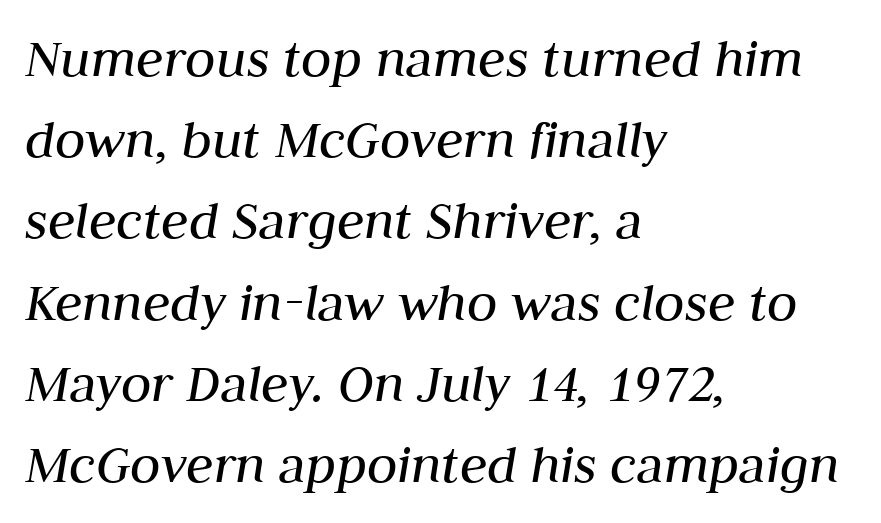
Designer's note — italics engaged. Vertical spacing — default. Nothing unusual about the tracking: characters are spaced as the font intends. A quiet, ordinary-to-light weight characterises the typeface. Typeset ragged right — the left edge is the straight one. Proportional: the letters do not fall into vertical columns.
